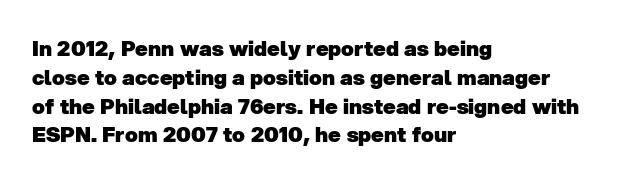
The image shows 21 px bold type; set left-aligned, normal line spacing (1.37x), normal letter spacing, not underlined.
